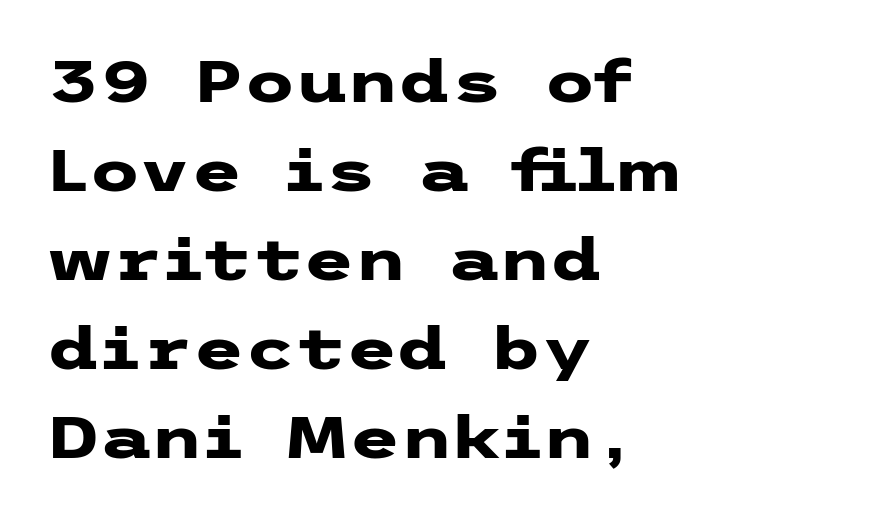
The image shows 59 px heavy, wide sans-serif type, upright; set left-aligned, normal line spacing (1.51x), normal letter spacing, not underlined; low stroke contrast and a medium x-height.
